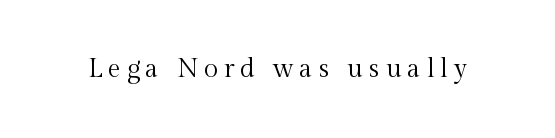
The glyphs are unaccompanied by any horizontal stroke below them. Nothing heavy about these letters — not bold at all. In terms of letterspacing, this is a distinctly airy, spread setting. You can tell it's not italic because the verticals are truly vertical.
